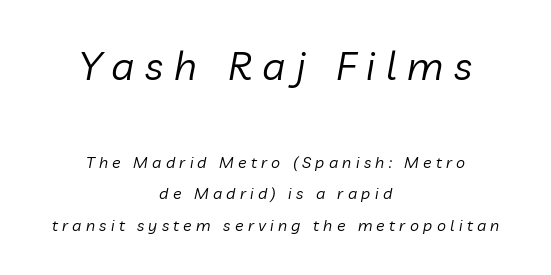
Q: Is the text bold? A: No.
Q: Is the text italic (slanted)? A: Yes, it leans right by about 10 degrees.
Q: Is the text underlined? A: No.
Q: How is the paragraph aligned? A: Centered.
Q: Is the spacing between letters normal or unusually wide? A: Unusually wide.
Q: Is the spacing between lines tight, normal or loose? A: Loose.
Q: Which block of text is set in a larger size, the first (top) or the second (bottom)? A: The first (top) one.
Q: Width (condensed, normal, or wide)? A: Normal.
Q: Stroke contrast? A: Low.
Q: x-height? A: Medium.
Q: Monospaced? A: No.
